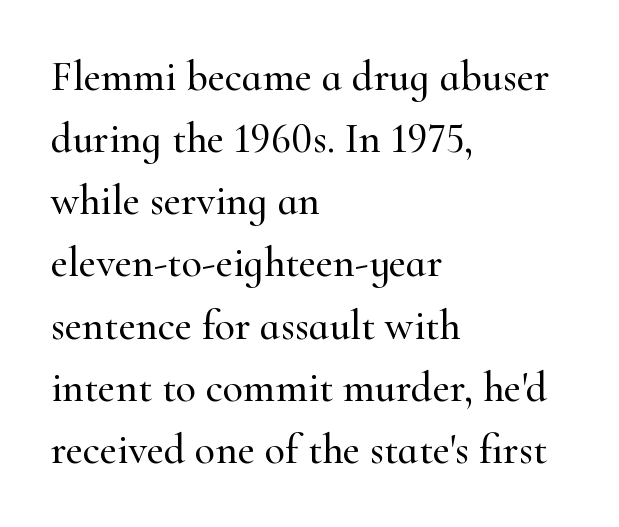
The letters advance in unequal steps, a hallmark of proportional type. The passage shown stacks its lines at a standard gap. The letters stand upright; this is a roman face. Line beginnings align vertically; line endings do not. Bare-footed words on every line.
